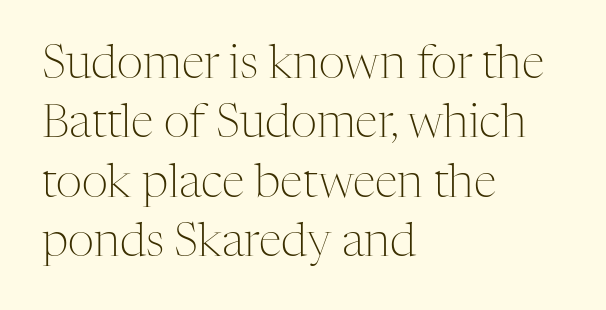
The image shows 46 px light serif type, upright; set left-aligned, normal line spacing (1.29x), normal letter spacing, not underlined; medium stroke contrast and a medium x-height.
